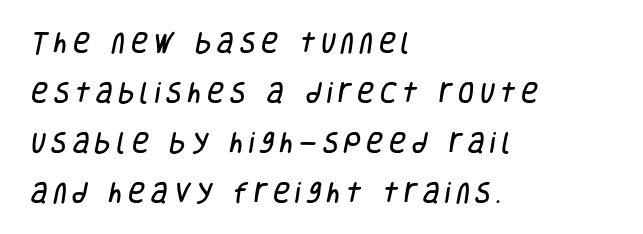
Q: Is the text underlined? A: No.
Q: How is the paragraph aligned? A: Left-aligned.
Q: Is the spacing between letters normal or unusually wide? A: Unusually wide.
Q: Is the spacing between lines tight, normal or loose? A: Loose.
